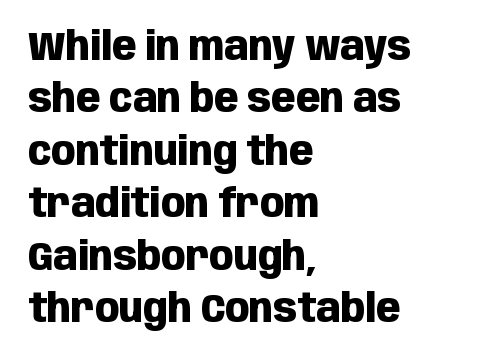
{"serif": "no", "italic": "no", "bold": "yes", "weight": "heavy", "width": "condensed", "stroke_contrast": "low", "x_height": "large", "monospaced": "no", "underline": "no", "align": "left", "line_spacing": "normal", "line_spacing_ratio": 1.31, "letter_spacing": "normal", "letter_spacing_em": 0.0, "glyph_px": 40}
